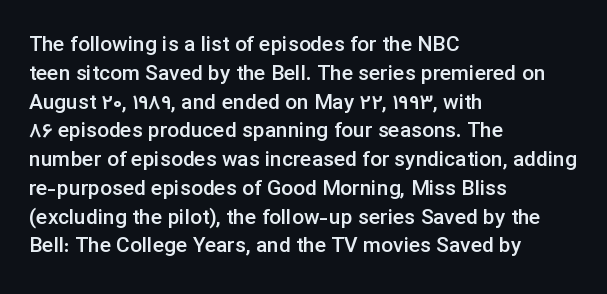
The image shows 21 px text type, upright; set left-aligned, normal line spacing (1.37x), normal letter spacing, not underlined.
